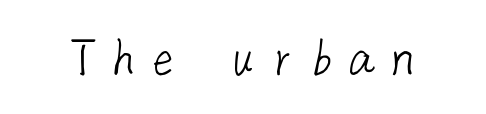
{"serif": "no", "bold": "no", "weight": "light", "width": "normal", "stroke_contrast": "low", "x_height": "medium", "underline": "no", "letter_spacing": "wide", "letter_spacing_em": 0.2, "glyph_px": 57}
